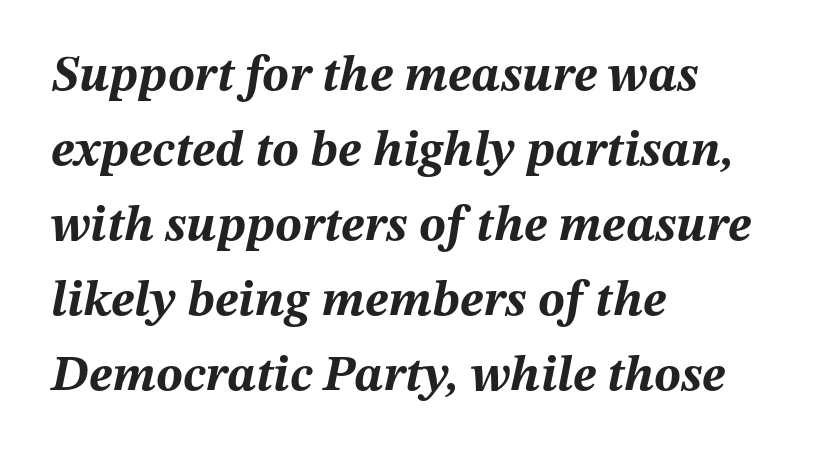
{"italic": "yes", "lean": "right", "slant_degrees": 12, "bold": "yes", "weight": "bold", "width": "normal", "stroke_contrast": "medium", "x_height": "medium", "monospaced": "no", "underline": "no", "align": "left", "line_spacing": "normal", "line_spacing_ratio": 1.5, "letter_spacing": "normal", "letter_spacing_em": 0.0, "glyph_px": 50}
